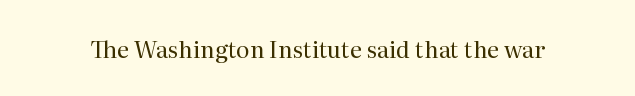
{"italic": "no", "bold": "no", "underline": "no", "letter_spacing": "normal", "letter_spacing_em": 0.0, "glyph_px": 23}
